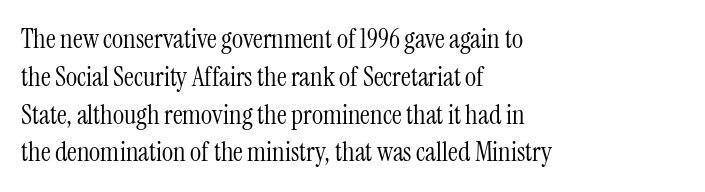
Q: Is the text bold? A: No.
Q: Is the text italic (slanted)? A: No, it is upright.
Q: Is the text underlined? A: No.
Q: How is the paragraph aligned? A: Left-aligned.
Q: Is the spacing between letters normal or unusually wide? A: Normal.
Q: Is the spacing between lines tight, normal or loose? A: Normal.
